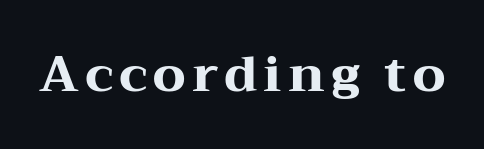
Q: Is the text bold? A: Yes.
Q: Is the text italic (slanted)? A: No, it is upright.
Q: Is the typeface a serif or a sans-serif typeface? A: Serif.
Q: Is the text underlined? A: No.
Q: Width (condensed, normal, or wide)? A: Wide.
Q: Stroke contrast? A: Medium.
Q: x-height? A: Medium.
Q: Monospaced? A: No.
